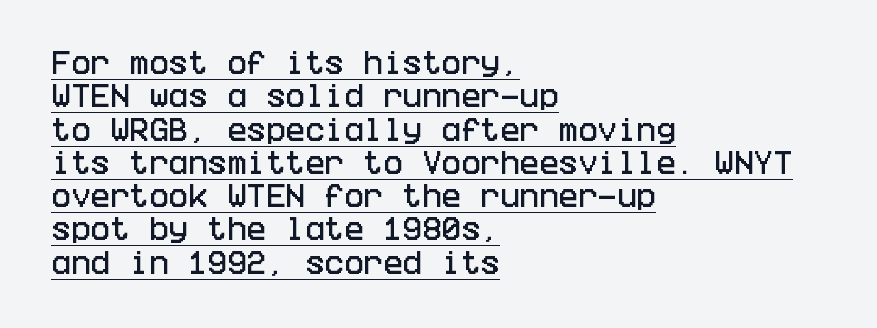
{"italic": "no", "underline": "yes", "align": "left", "line_spacing": "normal", "line_spacing_ratio": 1.28, "letter_spacing": "normal", "letter_spacing_em": 0.0, "glyph_px": 26}
